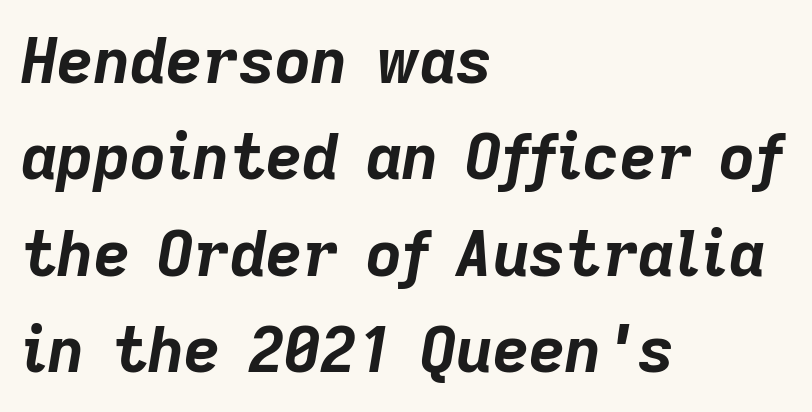
Heavy-handed strokes throughout: this text is bold. Tracking here is standard; glyphs follow each other at the usual distance. These lines stack with their left ends in a neat column. Underline: absent. Does the leading feel generous? No, just average. Italic? Definitely — the glyphs are oblique.
